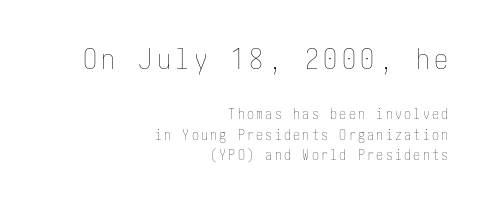
Bold? No — there's no thickening of the strokes. Teacher's note: observe the even right margin — that is flush-right alignment. Typesetter's note — upper block bumped up in size, lower block left smaller. Anything drawn beneath the words? Only blank space. Upright lettering throughout.
